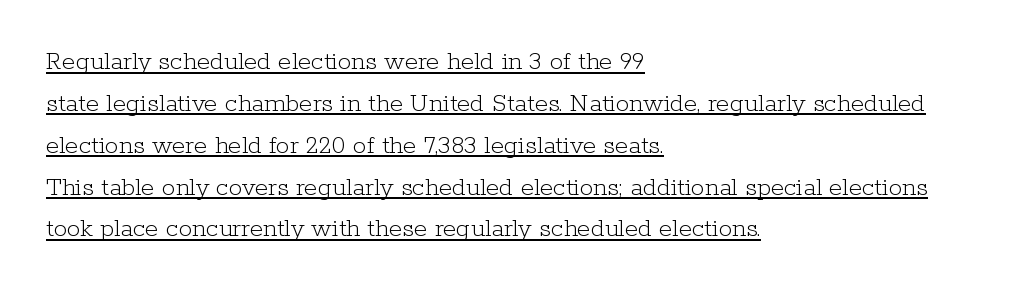
Quick note: not italic, upright. This sample uses plain, unmodified letter spacing. No extra ink here — the face is not bold. The words here are underlined.
